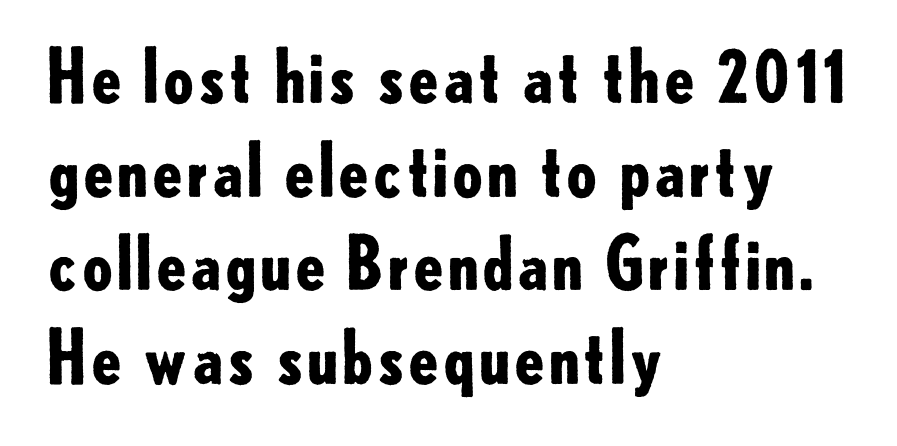
Its strokes are broad and dark, the hallmark of bold type. Is there much room between lines? A standard amount, neither cramped nor airy. The type sits square on the baseline with zero lean. A typesetter would call this zero additional tracking.
